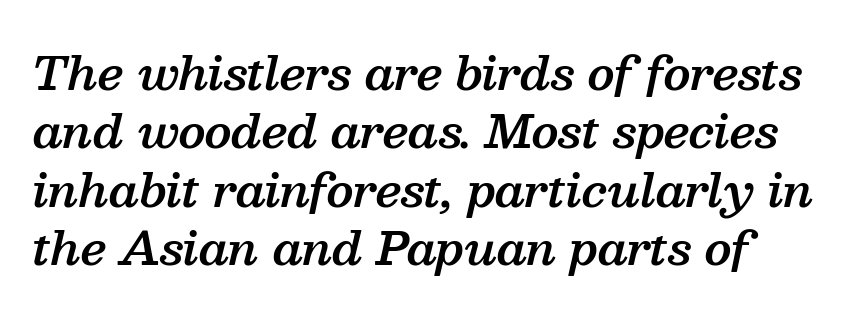
{"serif": "yes", "italic": "yes", "lean": "right", "slant_degrees": 13, "bold": "semi", "weight": "semibold", "width": "normal", "stroke_contrast": "medium", "x_height": "medium", "monospaced": "no", "underline": "no", "align": "left", "line_spacing": "normal", "line_spacing_ratio": 1.3, "letter_spacing": "normal", "letter_spacing_em": 0.0, "glyph_px": 45}
